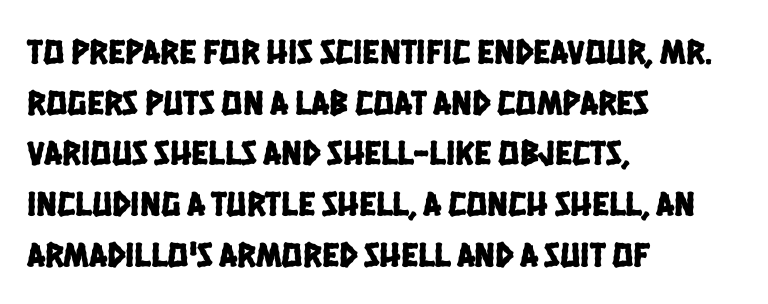
Q: Is the typeface a serif or a sans-serif typeface? A: Sans-serif.
Q: Is the text underlined? A: No.
Q: How is the paragraph aligned? A: Left-aligned.
Q: Is the spacing between letters normal or unusually wide? A: Normal.
Q: Is the spacing between lines tight, normal or loose? A: Normal.
Q: Width (condensed, normal, or wide)? A: Condensed.
Q: Stroke contrast? A: Low.
Q: x-height? A: Large.
Q: Monospaced? A: No.
